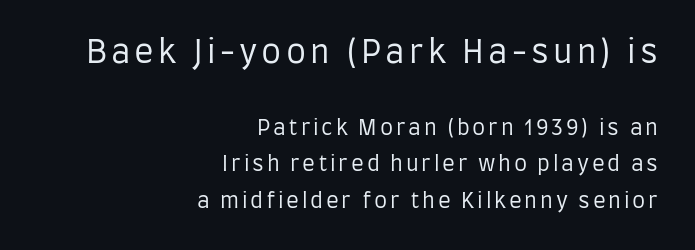
The image shows 32 px regular-weight, condensed sans-serif type, upright; set right-aligned, line spacing 1.73x, not underlined; the first (top) block is 1.52x larger; low stroke contrast and a large x-height.
